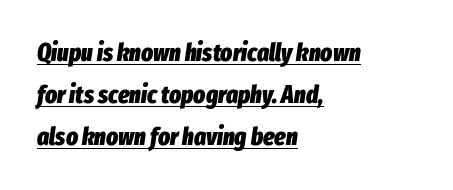
The image shows 25 px bold type, italic (leaning right); set left-aligned, normal line spacing (1.69x), normal letter spacing, underlined.
